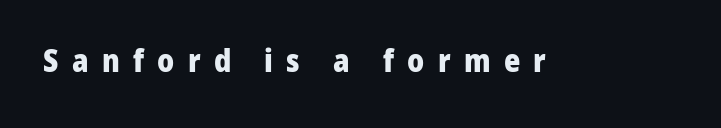
The image shows 31 px heavy sans-serif type, upright; set unusually wide letter spacing (+0.43 em), not underlined; low stroke contrast and a medium x-height.
